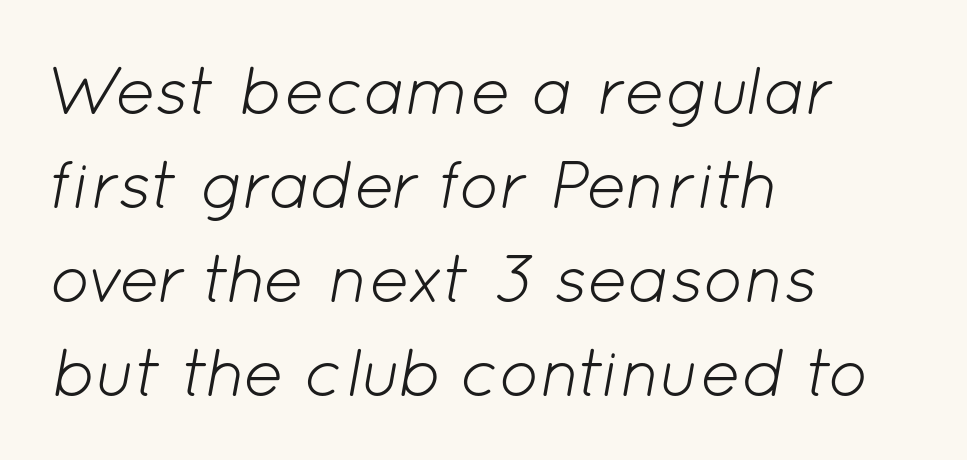
{"italic": "yes", "lean": "right", "slant_degrees": 12, "bold": "no", "weight": "light", "width": "normal", "stroke_contrast": "low", "x_height": "medium", "monospaced": "no", "underline": "no", "align": "left", "line_spacing": "normal", "line_spacing_ratio": 1.38, "letter_spacing": "normal", "letter_spacing_em": 0.0, "glyph_px": 68}
